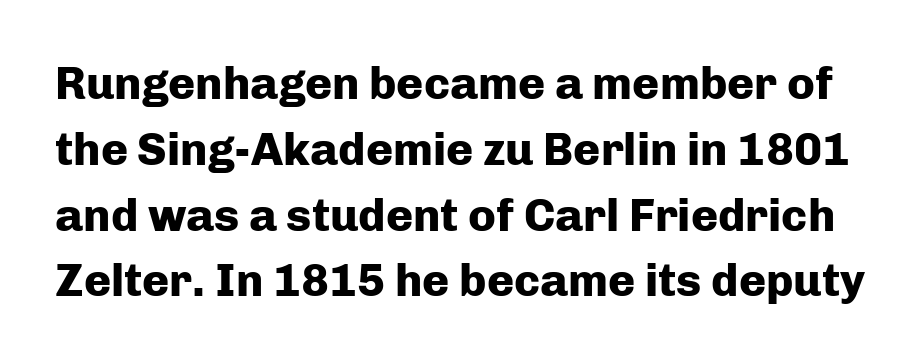
Is this a fixed-width face? No — the glyphs have proportional, varying widths. Italic: no, the glyphs are upright roman. The sample has been set heavy, in full bold. Serifs: no, the terminals of the letterforms are clean.
